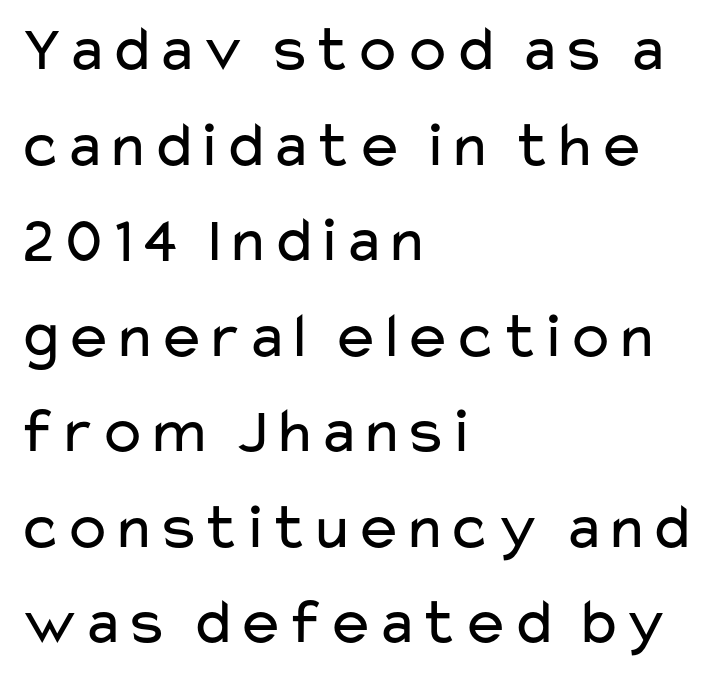
The letters stand upright; this is a roman face. Glyph-to-glyph distance matches everyday printed text. How would I describe the line gaps? Plain and ordinary. Leftover space on each line is placed entirely after the last word. Each letter's strokes conclude bluntly, with no projecting serifs.
